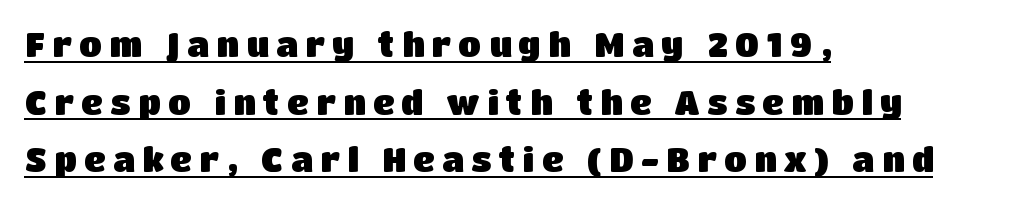
{"serif": "no", "italic": "no", "bold": "yes", "weight": "heavy", "width": "normal", "stroke_contrast": "low", "x_height": "large", "monospaced": "no", "underline": "yes", "align": "left", "line_spacing_ratio": 1.75, "letter_spacing": "wide", "letter_spacing_em": 0.22, "glyph_px": 33}
